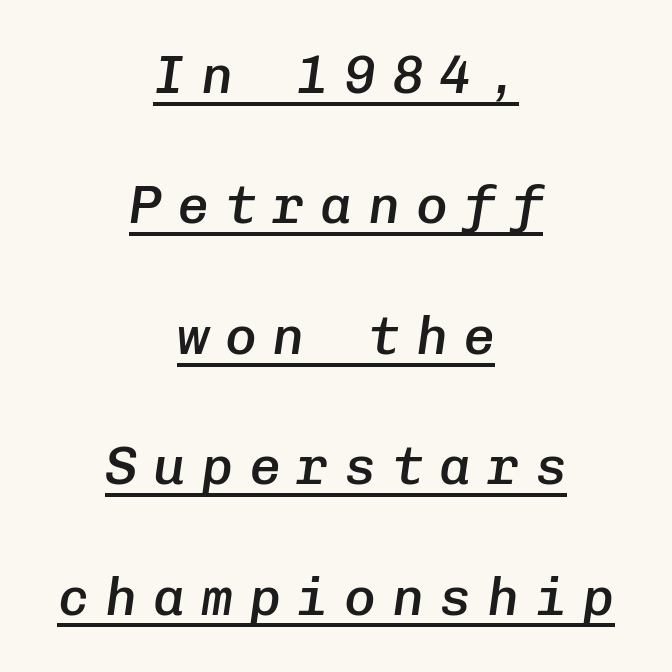
{"italic": "yes", "lean": "right", "slant_degrees": 8, "bold": "semi", "weight": "semibold", "width": "normal", "stroke_contrast": "low", "x_height": "medium", "monospaced": "yes", "underline": "yes", "align": "center", "line_spacing": "loose", "line_spacing_ratio": 2.46, "letter_spacing": "wide", "letter_spacing_em": 0.3, "glyph_px": 53}
